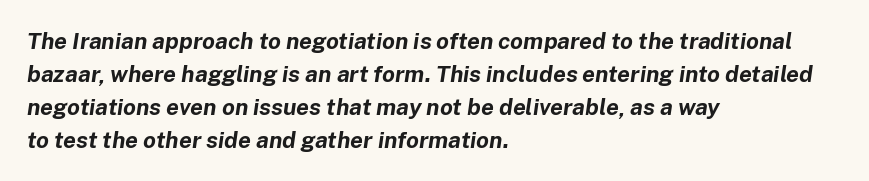
Here the glyphs are tracked normally, forming tight word shapes. Has an underline been added? It has not. Leftover space on each line is placed entirely after the last word. The strokes are fattened all the way to bold. Notice how descenders clear the ascenders below comfortably — that's standard leading.
